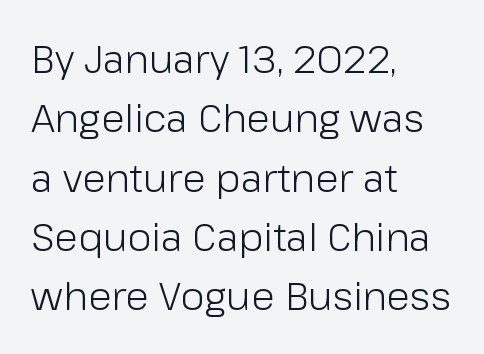
Serif or sans? Sans — the stroke terminals are bare. Does the lettering tilt? It doesn't — this is upright. The strip under each line holds only bare page. The strokes carry an ordinary text weight at most. Words appear dense and cohesive because spacing is normal.
